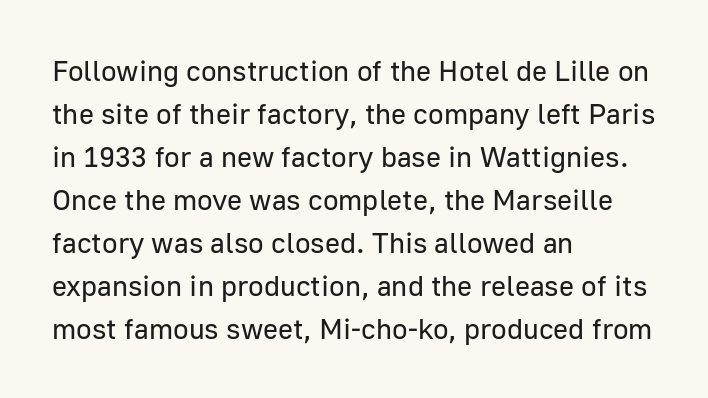
{"serif": "no", "italic": "no", "bold": "no", "weight": "regular", "width": "normal", "stroke_contrast": "low", "x_height": "medium", "monospaced": "no", "underline": "no", "align": "left", "line_spacing": "normal", "line_spacing_ratio": 1.48, "letter_spacing": "normal", "letter_spacing_em": 0.0, "glyph_px": 29}
